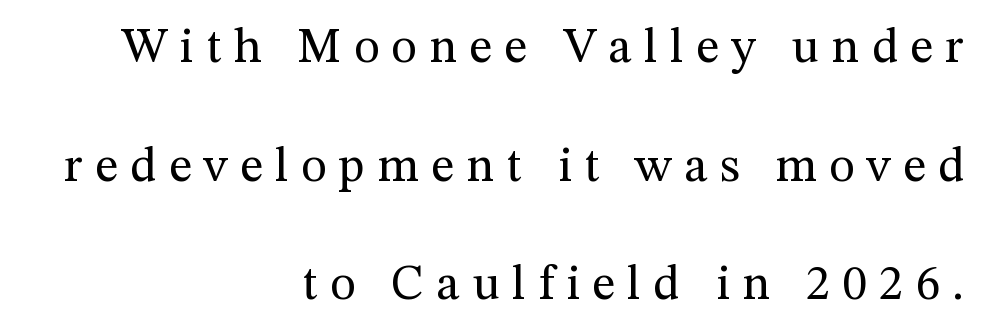
The image shows 49 px regular-weight serif type, upright; set right-aligned, loose line spacing (2.42x), unusually wide letter spacing (+0.25 em), not underlined; medium stroke contrast and a medium x-height.
